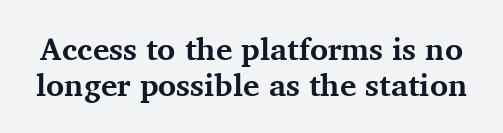
{"serif": "yes", "italic": "no", "bold": "yes", "weight": "bold", "width": "normal", "stroke_contrast": "medium", "x_height": "medium", "monospaced": "no", "underline": "no", "line_spacing_ratio": 1.17, "letter_spacing": "normal", "letter_spacing_em": 0.0, "glyph_px": 31}
